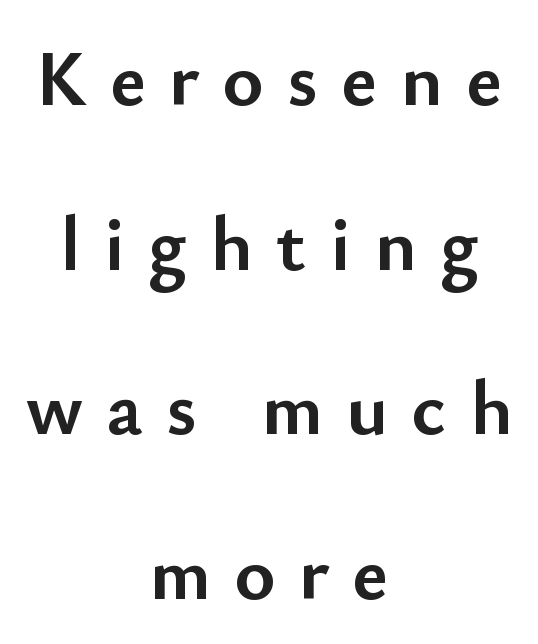
{"serif": "no", "italic": "no", "bold": "yes", "weight": "semibold", "width": "normal", "stroke_contrast": "low", "x_height": "small", "monospaced": "no", "underline": "no", "align": "center", "line_spacing": "loose", "line_spacing_ratio": 2.11, "letter_spacing": "wide", "letter_spacing_em": 0.3, "glyph_px": 78}
